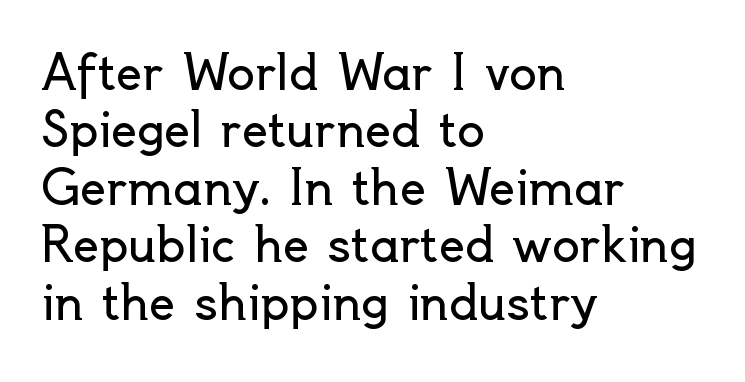
The image shows 46 px regular-weight sans-serif type, upright; set left-aligned, normal line spacing (1.25x), normal letter spacing, not underlined; a small x-height.
